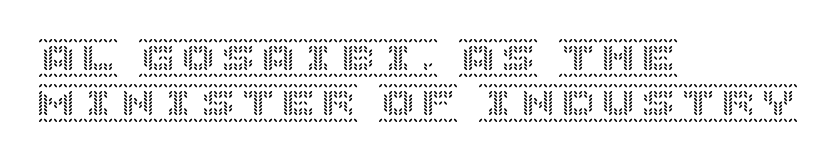
The space directly below the letters is spotless. The tracking reads as untouched default to a designer's eye. Each line starts at the same left margin while the right side varies. One glance says dense: line gaps are narrower than usual.
